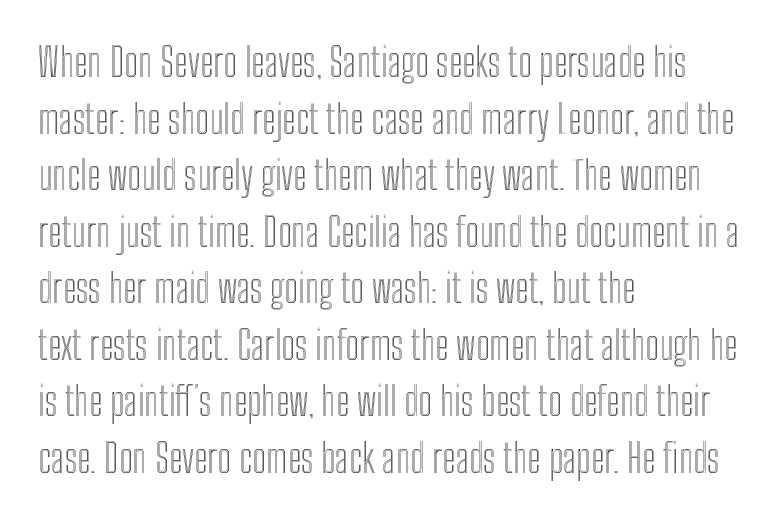
The rendering anchors every line to the left-hand side. Whoever set this chose a conventional vertical rhythm. A typesetter would call this proportional, since set widths differ per character. Every stem runs plumb, perpendicular to the baseline. There is no visible air inserted between adjacent glyphs.
